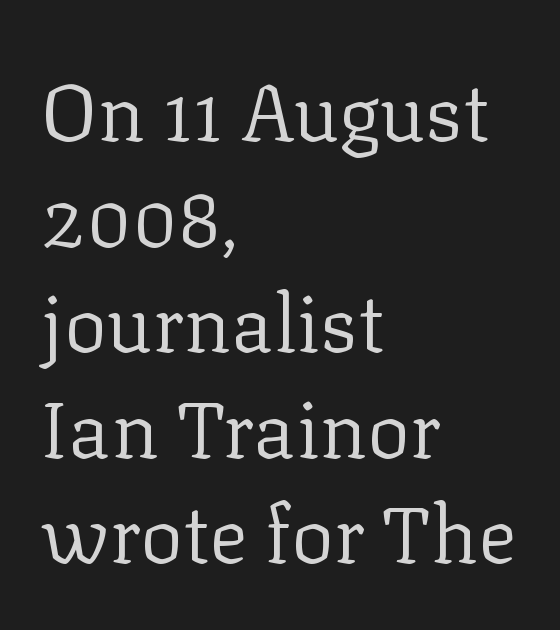
{"serif": "yes", "italic": "no", "bold": "no", "weight": "regular", "width": "normal", "stroke_contrast": "low", "x_height": "medium", "monospaced": "no", "underline": "no", "align": "left", "line_spacing": "normal", "line_spacing_ratio": 1.32, "letter_spacing": "normal", "letter_spacing_em": 0.0, "glyph_px": 80}
